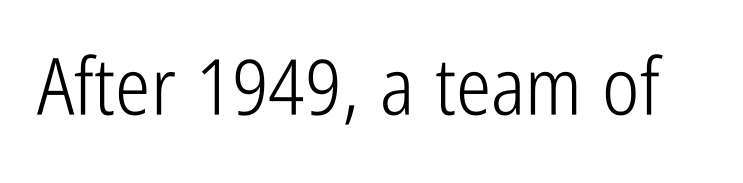
The image shows 79 px light, condensed sans-serif type, upright; set normal letter spacing, not underlined; low stroke contrast and a medium x-height.
